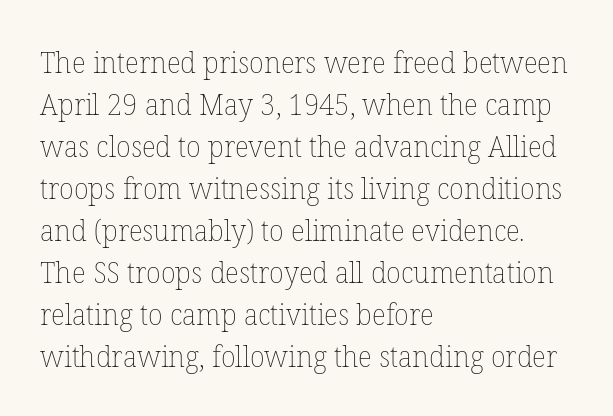
Q: Is the text bold? A: No.
Q: Is the text italic (slanted)? A: No, it is upright.
Q: Is the text underlined? A: No.
Q: How is the paragraph aligned? A: Left-aligned.
Q: Is the spacing between letters normal or unusually wide? A: Normal.
Q: Is the spacing between lines tight, normal or loose? A: Normal.
Q: Width (condensed, normal, or wide)? A: Normal.
Q: Stroke contrast? A: Low.
Q: x-height? A: Medium.
Q: Monospaced? A: No.
